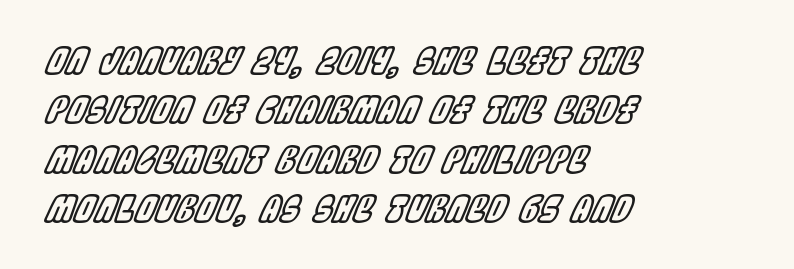
{"italic": "yes", "lean": "right", "slant_degrees": 22, "width": "condensed", "x_height": "large", "monospaced": "no", "underline": "no", "align": "left", "line_spacing": "normal", "line_spacing_ratio": 1.37, "letter_spacing": "normal", "letter_spacing_em": 0.0, "glyph_px": 36}
